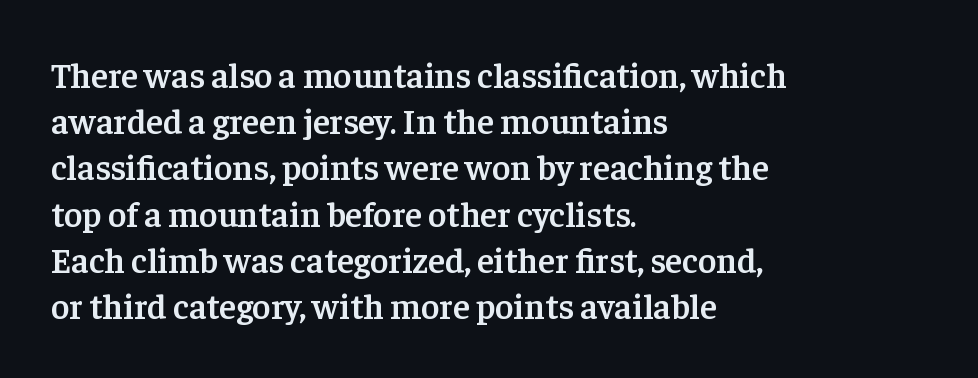
The image shows 35 px semibold serif type, upright; set left-aligned, normal line spacing (1.32x), normal letter spacing, not underlined; low stroke contrast and a medium x-height.
